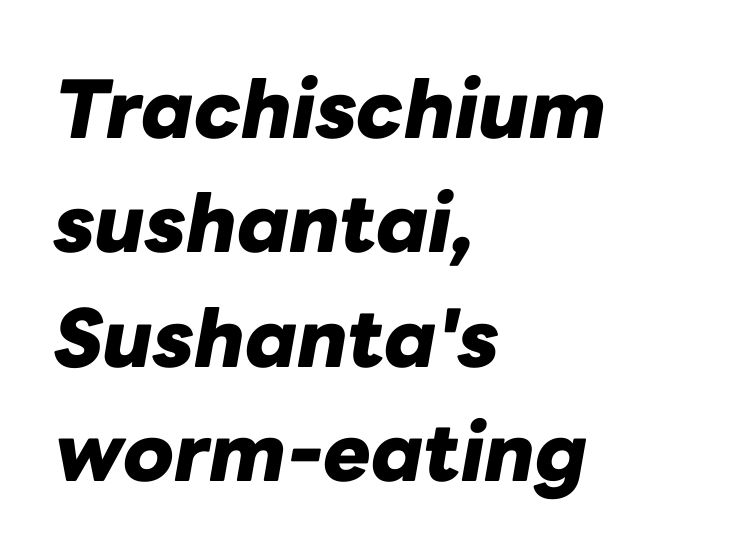
The image shows 80 px heavy type, italic (leaning right); set left-aligned, normal line spacing (1.43x), normal letter spacing, not underlined; low stroke contrast and a medium x-height.
